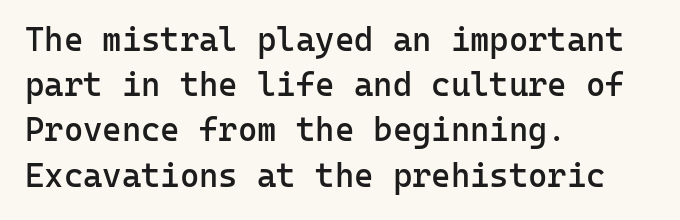
Q: Is the text bold? A: Semi-bold.
Q: Is the text italic (slanted)? A: No, it is upright.
Q: Is the typeface a serif or a sans-serif typeface? A: Sans-serif.
Q: Is the text underlined? A: No.
Q: How is the paragraph aligned? A: Left-aligned.
Q: Is the spacing between letters normal or unusually wide? A: Normal.
Q: Is the spacing between lines tight, normal or loose? A: Normal.
Q: Width (condensed, normal, or wide)? A: Normal.
Q: Stroke contrast? A: Low.
Q: x-height? A: Medium.
Q: Monospaced? A: Yes.
